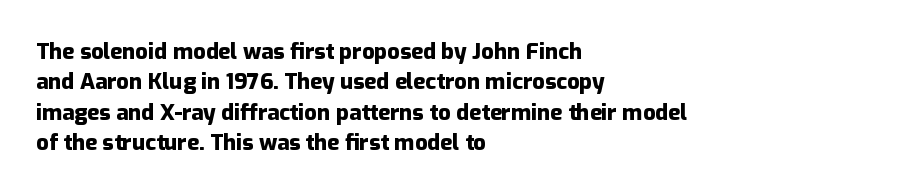
The paragraph shown leans on its left margin. The glyphs have the mass of a bold cut. How are the letters spaced? Ordinarily, with no added tracking. This sample uses an upright cut, with every glyph sitting square on the baseline.
